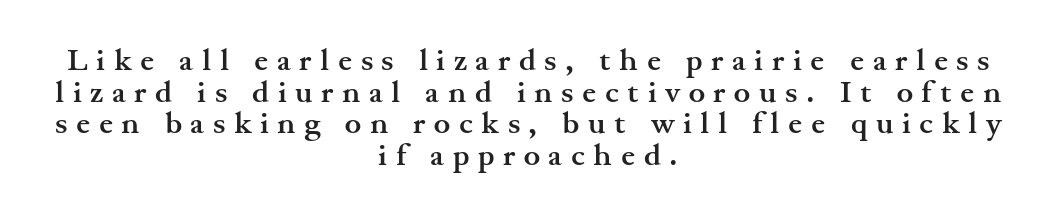
{"serif": "yes", "italic": "no", "bold": "yes", "weight": "semibold", "width": "wide", "stroke_contrast": "medium", "x_height": "small", "monospaced": "no", "underline": "no", "align": "center", "line_spacing": "tight", "line_spacing_ratio": 1.02, "letter_spacing": "wide", "letter_spacing_em": 0.28, "glyph_px": 31}
